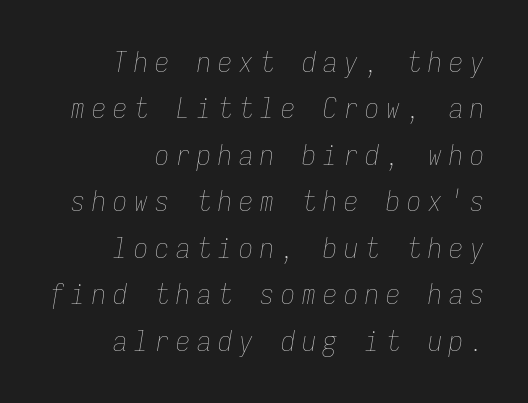
{"italic": "yes", "lean": "right", "slant_degrees": 9, "bold": "no", "weight": "thin", "width": "condensed", "stroke_contrast": "low", "x_height": "medium", "monospaced": "yes", "underline": "no", "align": "right", "line_spacing": "normal", "line_spacing_ratio": 1.66, "letter_spacing": "wide", "letter_spacing_em": 0.25, "glyph_px": 28}
